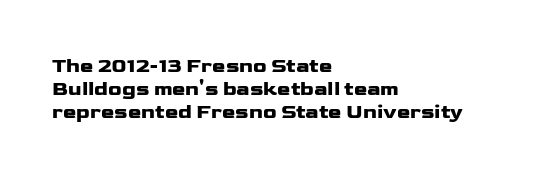
Q: Is the text italic (slanted)? A: No, it is upright.
Q: Is the text underlined? A: No.
Q: How is the paragraph aligned? A: Left-aligned.
Q: Is the spacing between letters normal or unusually wide? A: Normal.
